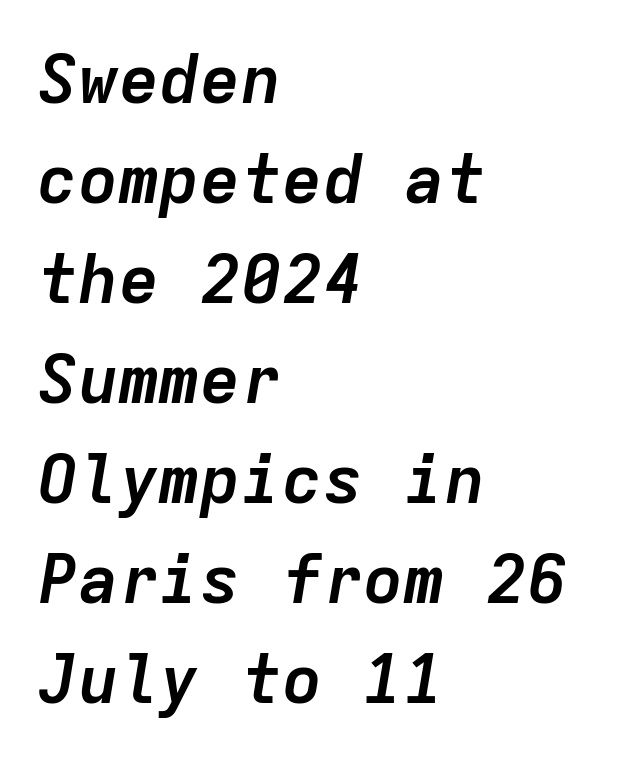
The image shows 68 px semibold type, italic (leaning right), monospaced; set left-aligned, normal line spacing (1.47x), normal letter spacing, not underlined; low stroke contrast and a medium x-height.
